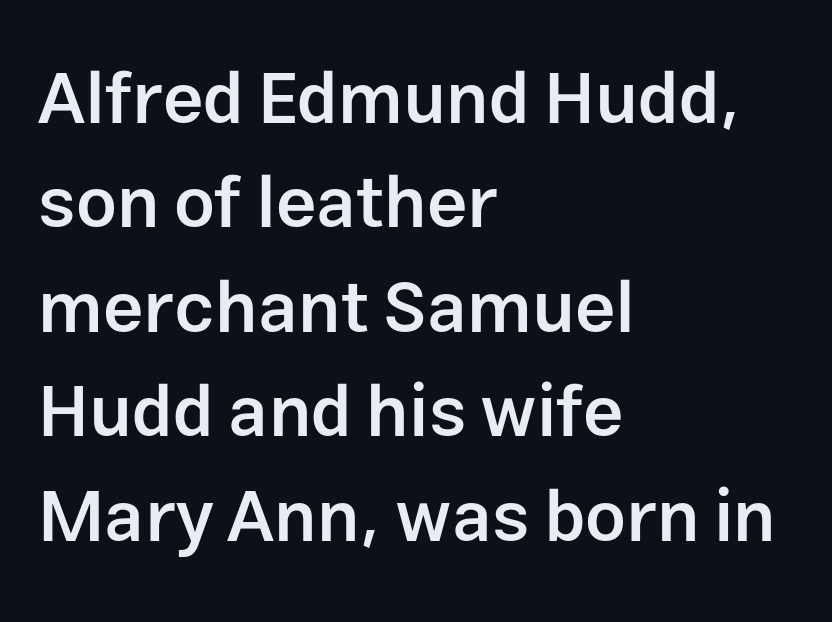
Do the letters lean? They stand straight. The face used here is rendered with its standard letterfit. Each row of text sits above clean, open space. Do the characters align in a grid? No, the font is proportional.
